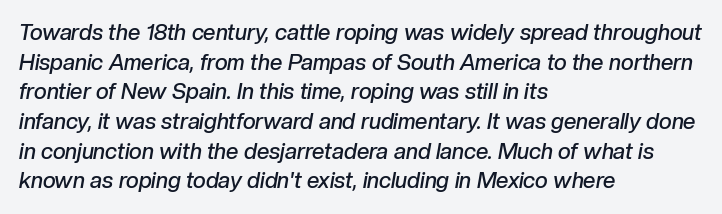
{"italic": "yes", "lean": "right", "slant_degrees": 10, "bold": "semi", "underline": "no", "align": "left", "line_spacing": "normal", "line_spacing_ratio": 1.35, "letter_spacing": "normal", "letter_spacing_em": 0.0, "glyph_px": 22}
